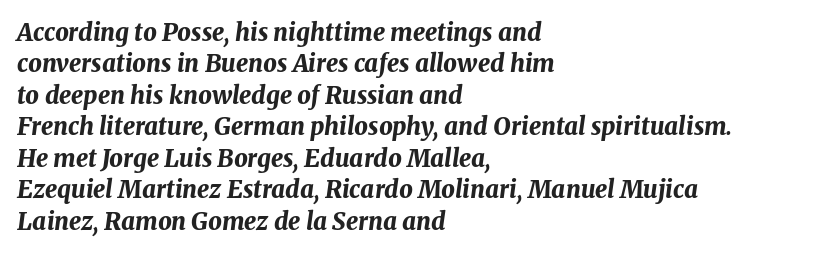
Q: Is the text bold? A: Yes.
Q: Is the text italic (slanted)? A: Yes, it leans right by about 8 degrees.
Q: Is the text underlined? A: No.
Q: How is the paragraph aligned? A: Left-aligned.
Q: Is the spacing between letters normal or unusually wide? A: Normal.
Q: Is the spacing between lines tight, normal or loose? A: Normal.
